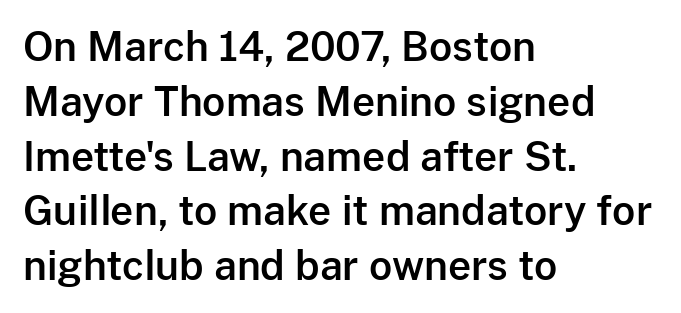
Q: Is the text italic (slanted)? A: No, it is upright.
Q: Is the typeface a serif or a sans-serif typeface? A: Sans-serif.
Q: Is the text underlined? A: No.
Q: How is the paragraph aligned? A: Left-aligned.
Q: Is the spacing between letters normal or unusually wide? A: Normal.
Q: Is the spacing between lines tight, normal or loose? A: Normal.
Q: Width (condensed, normal, or wide)? A: Normal.
Q: Stroke contrast? A: Low.
Q: x-height? A: Medium.
Q: Monospaced? A: No.
